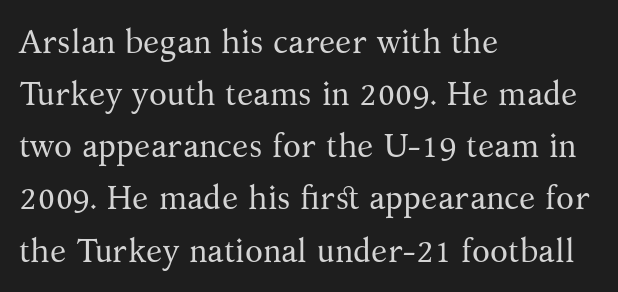
This is serif lettering, the kind often seen in printed books. The face used here is proportionally spaced, like ordinary book or web type. Layout note: lines flush left. Does extra space separate the letters? No, they use regular spacing.
